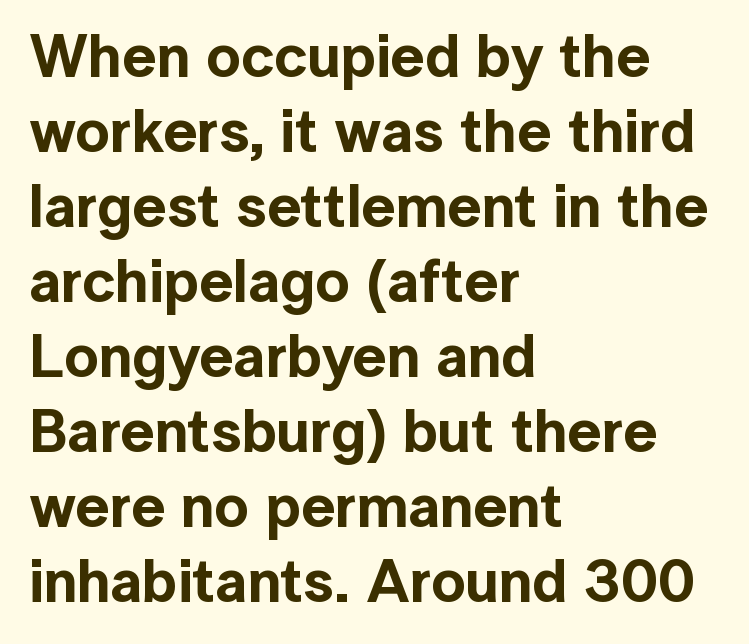
Q: Is the text italic (slanted)? A: No, it is upright.
Q: Is the typeface a serif or a sans-serif typeface? A: Sans-serif.
Q: Is the text underlined? A: No.
Q: How is the paragraph aligned? A: Left-aligned.
Q: Is the spacing between letters normal or unusually wide? A: Normal.
Q: Is the spacing between lines tight, normal or loose? A: Normal.
Q: Width (condensed, normal, or wide)? A: Normal.
Q: x-height? A: Medium.
Q: Monospaced? A: No.
